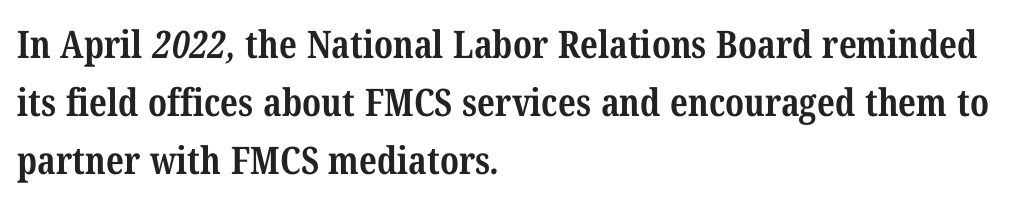
{"serif": "yes", "bold": "yes", "weight": "bold", "width": "condensed", "stroke_contrast": "medium", "x_height": "medium", "monospaced": "no", "underline": "no", "align": "left", "line_spacing": "normal", "line_spacing_ratio": 1.53, "letter_spacing": "normal", "letter_spacing_em": 0.0, "glyph_px": 38}
